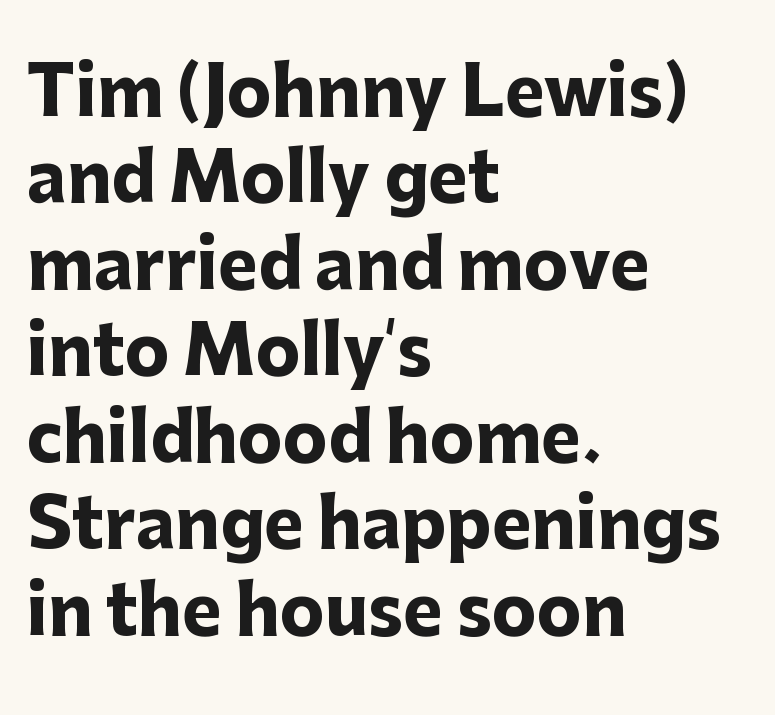
Honestly, the letter spacing is just normal — you wouldn't notice it. Notice how the stems are strictly vertical — no italics here. Plain, unruled lines of type. This block has exactly the height ordinary leading produces. Proportional: the letters do not fall into vertical columns.
